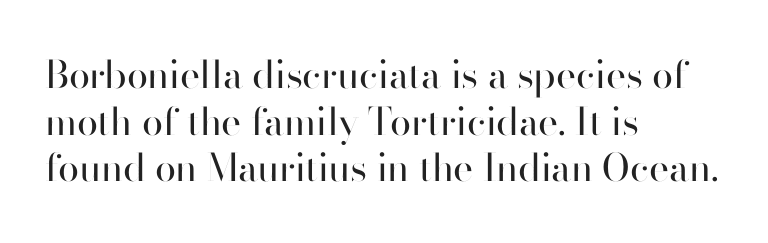
These lines are rendered in a variable-pitch font. This rendering uses left alignment, leaving the right contour irregular. No extra ink here — the face is not bold. A typesetter would label this face a sans. How are the letters spaced? Ordinarily, with no added tracking.
